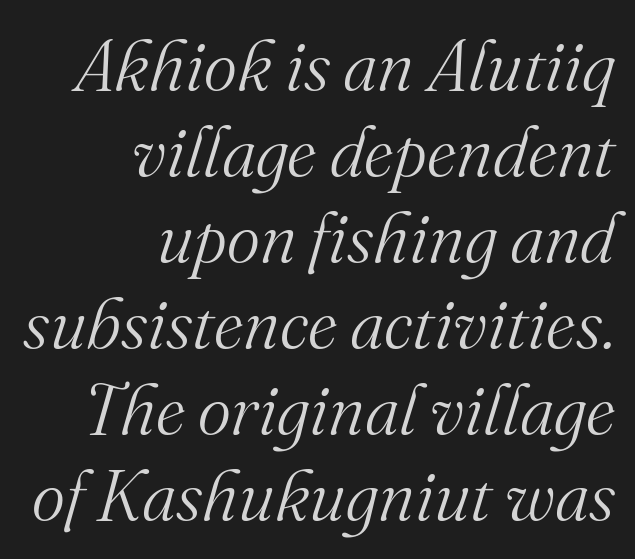
Q: Is the text bold? A: No.
Q: Is the text italic (slanted)? A: Yes, it leans right by about 16 degrees.
Q: Is the typeface a serif or a sans-serif typeface? A: Serif.
Q: Is the text underlined? A: No.
Q: How is the paragraph aligned? A: Right-aligned.
Q: Is the spacing between letters normal or unusually wide? A: Normal.
Q: Width (condensed, normal, or wide)? A: Normal.
Q: Stroke contrast? A: Medium.
Q: x-height? A: Small.
Q: Monospaced? A: No.
